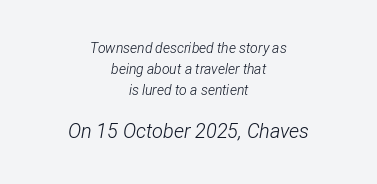
The image shows 20 px text type, italic (leaning right); set centered, normal line spacing (1.51x), normal letter spacing, not underlined; the second (bottom) block is 1.43x larger.
